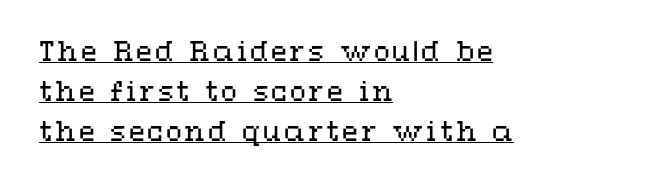
The image shows 26 px text type, upright; set left-aligned, normal line spacing (1.53x), underlined.
